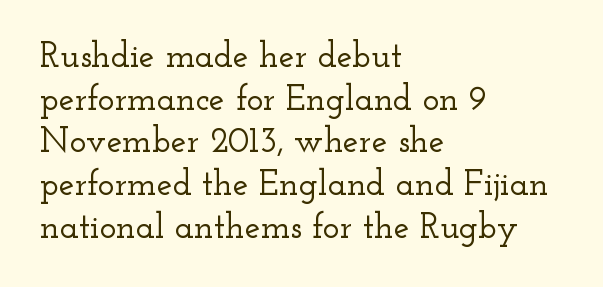
{"serif": "yes", "italic": "no", "width": "wide", "stroke_contrast": "low", "x_height": "small", "monospaced": "no", "underline": "no", "align": "left", "line_spacing_ratio": 1.22, "letter_spacing": "normal", "letter_spacing_em": 0.0, "glyph_px": 35}
